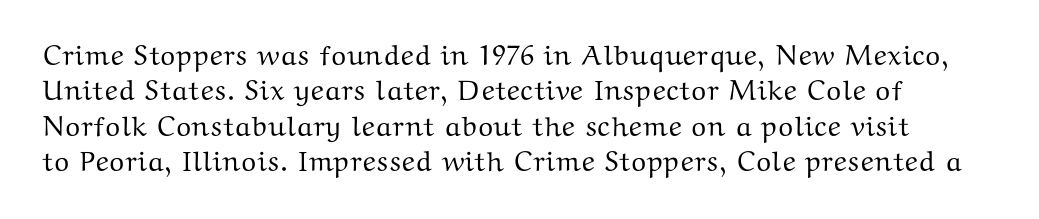
The image shows 28 px wide serif type, upright; set normal line spacing (1.26x), normal letter spacing, not underlined; medium stroke contrast and a medium x-height.
